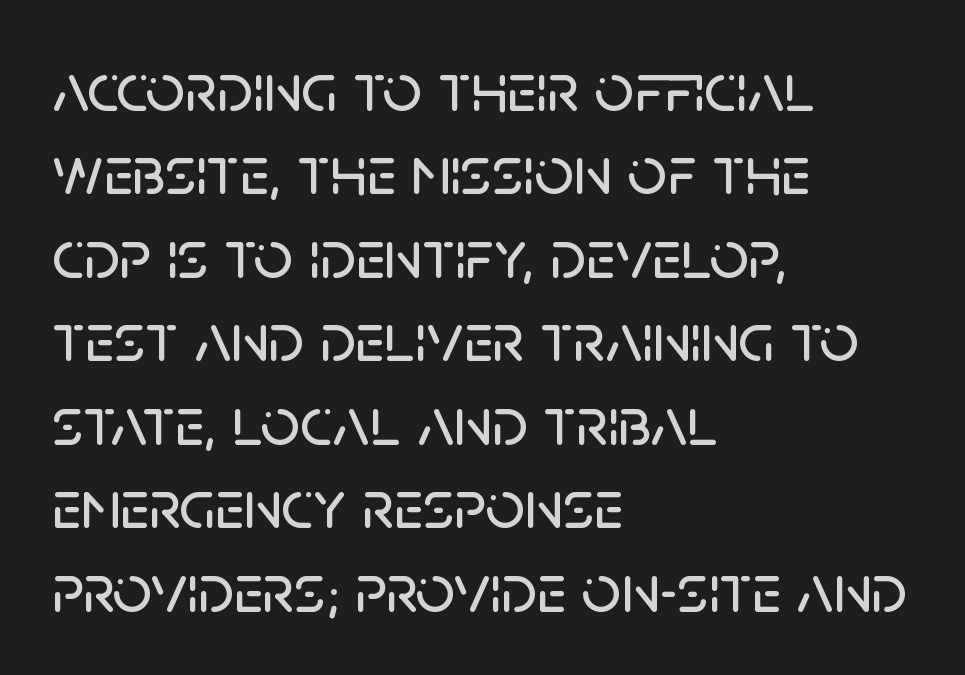
Q: Is the text italic (slanted)? A: No, it is upright.
Q: Is the typeface a serif or a sans-serif typeface? A: Sans-serif.
Q: Is the text underlined? A: No.
Q: How is the paragraph aligned? A: Left-aligned.
Q: Is the spacing between letters normal or unusually wide? A: Normal.
Q: Width (condensed, normal, or wide)? A: Normal.
Q: Stroke contrast? A: Low.
Q: x-height? A: Large.
Q: Monospaced? A: No.
